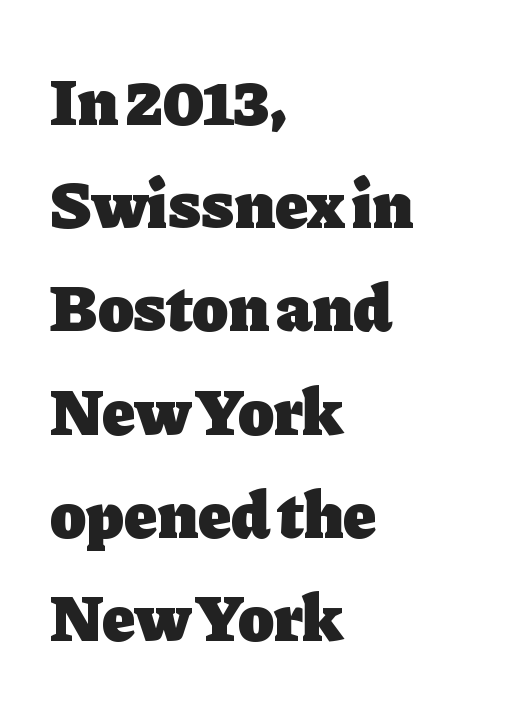
{"serif": "yes", "italic": "no", "bold": "yes", "weight": "heavy", "width": "normal", "stroke_contrast": "low", "x_height": "medium", "monospaced": "no", "underline": "no", "align": "left", "line_spacing": "normal", "line_spacing_ratio": 1.54, "letter_spacing": "normal", "letter_spacing_em": 0.0, "glyph_px": 67}
